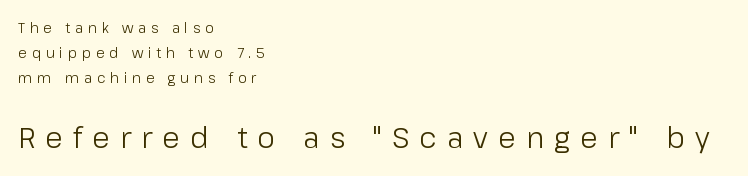
Decoration check: the copy has no underline. Stems here are at most as thick as an everyday book face. Reading top to bottom, the characters get bigger at the block break. The type family on display is of the sans-serif kind.
